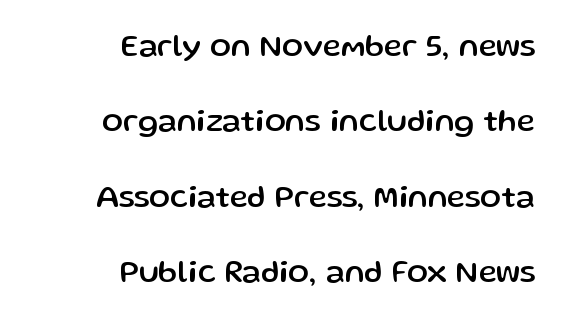
The image shows 31 px sans-serif type, upright; set right-aligned, loose line spacing (2.43x), normal letter spacing, not underlined; low stroke contrast and a medium x-height.
